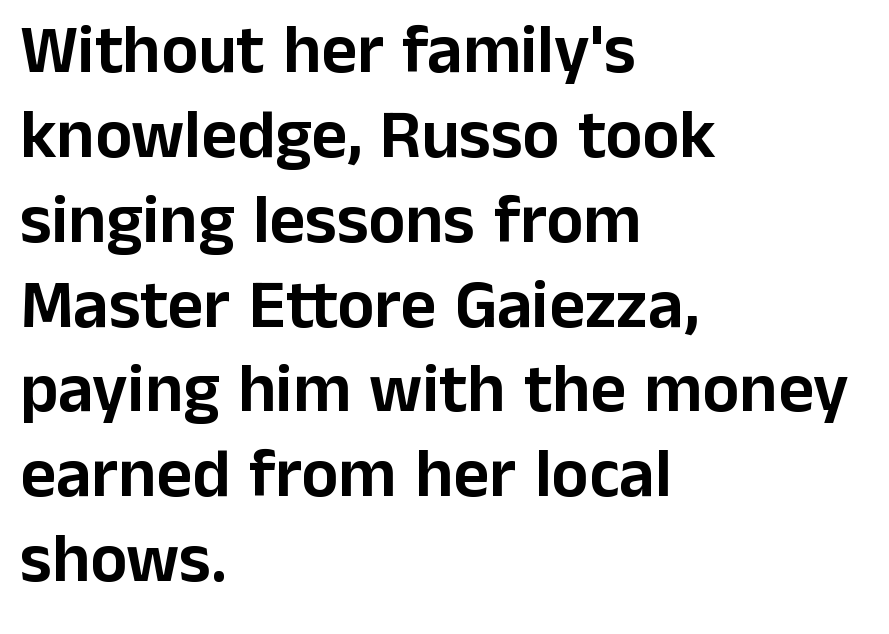
Q: Is the text italic (slanted)? A: No, it is upright.
Q: Is the typeface a serif or a sans-serif typeface? A: Sans-serif.
Q: Is the text underlined? A: No.
Q: How is the paragraph aligned? A: Left-aligned.
Q: Is the spacing between letters normal or unusually wide? A: Normal.
Q: Width (condensed, normal, or wide)? A: Normal.
Q: Stroke contrast? A: Low.
Q: x-height? A: Medium.
Q: Monospaced? A: No.
